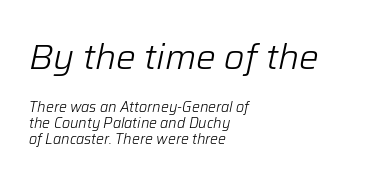
{"italic": "yes", "lean": "right", "slant_degrees": 12, "bold": "no", "weight": "light", "width": "normal", "stroke_contrast": "low", "x_height": "medium", "monospaced": "no", "underline": "no", "align": "left", "line_spacing": "tight", "line_spacing_ratio": 1.12, "letter_spacing": "normal", "letter_spacing_em": 0.0, "larger_block": "first", "size_ratio": 2.5, "glyph_px": 35}
